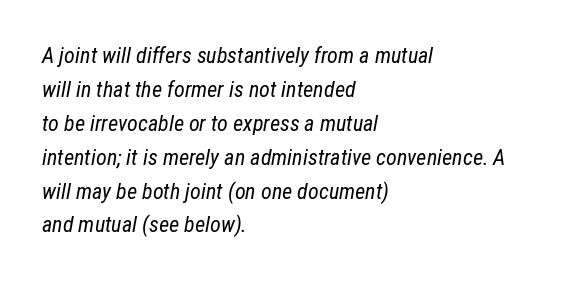
{"italic": "yes", "lean": "right", "slant_degrees": 12, "bold": "no", "underline": "no", "align": "left", "line_spacing": "normal", "line_spacing_ratio": 1.54, "letter_spacing": "normal", "letter_spacing_em": 0.0, "glyph_px": 22}
